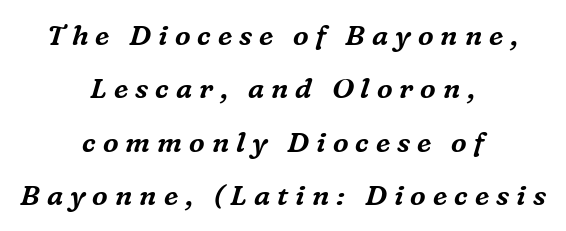
Q: Is the text italic (slanted)? A: Yes, it leans right by about 16 degrees.
Q: Is the typeface a serif or a sans-serif typeface? A: Serif.
Q: Is the text underlined? A: No.
Q: How is the paragraph aligned? A: Centered.
Q: Is the spacing between letters normal or unusually wide? A: Unusually wide.
Q: Is the spacing between lines tight, normal or loose? A: Loose.
Q: Width (condensed, normal, or wide)? A: Normal.
Q: Stroke contrast? A: Medium.
Q: x-height? A: Medium.
Q: Monospaced? A: No.
